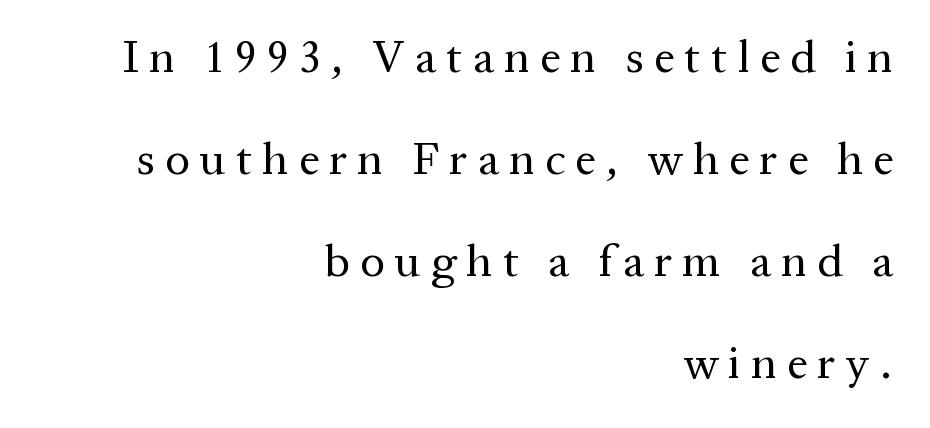
{"serif": "yes", "italic": "no", "bold": "no", "weight": "regular", "width": "normal", "stroke_contrast": "medium", "x_height": "medium", "monospaced": "no", "underline": "no", "align": "right", "line_spacing": "loose", "line_spacing_ratio": 2.22, "letter_spacing": "wide", "letter_spacing_em": 0.22, "glyph_px": 46}
